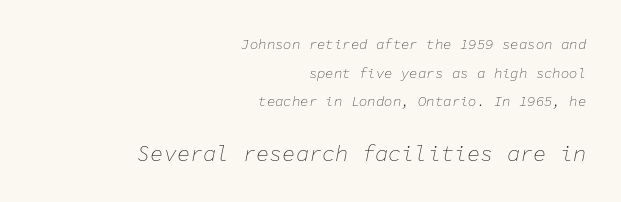
{"italic": "yes", "lean": "right", "slant_degrees": 11, "bold": "no", "underline": "no", "align": "right", "line_spacing": "loose", "line_spacing_ratio": 2.05, "letter_spacing": "normal", "letter_spacing_em": 0.0, "larger_block": "second", "size_ratio": 1.57, "glyph_px": 22}
